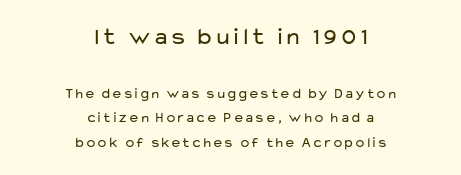
{"italic": "no", "bold": "no", "underline": "no", "align": "center", "line_spacing_ratio": 1.77, "letter_spacing": "normal", "letter_spacing_em": 0.0, "larger_block": "first", "size_ratio": 1.71, "glyph_px": 24}
